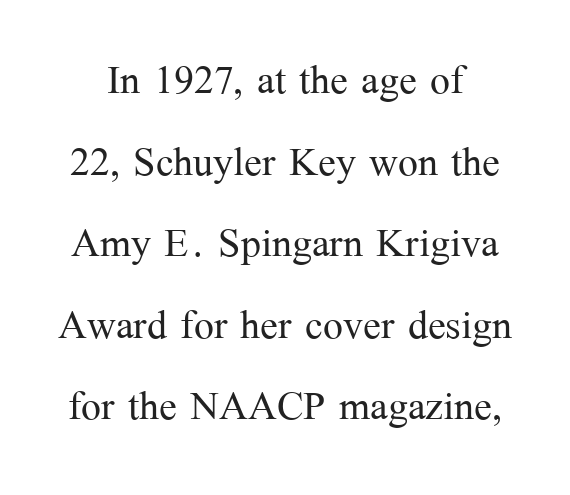
Inter-character spacing is left at the font's built-in metrics. Bold? No — there's no thickening of the strokes. The words here are not underlined. Do the characters align in a grid? No, the font is proportional.
